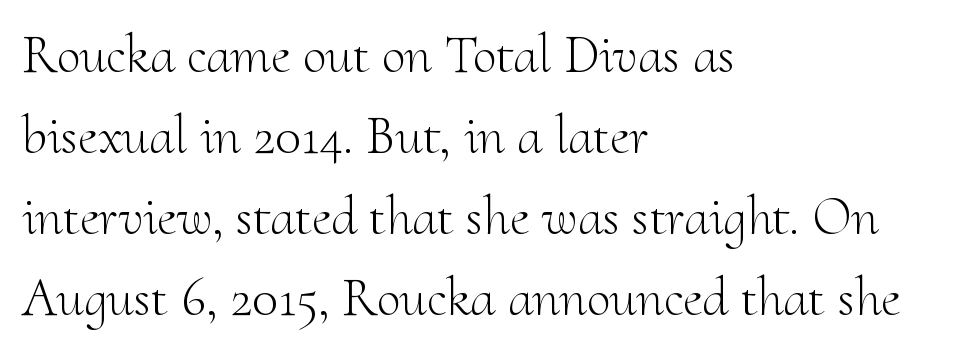
Q: Is the text bold? A: No.
Q: Is the text italic (slanted)? A: No, it is upright.
Q: Is the typeface a serif or a sans-serif typeface? A: Serif.
Q: Is the text underlined? A: No.
Q: How is the paragraph aligned? A: Left-aligned.
Q: Is the spacing between letters normal or unusually wide? A: Normal.
Q: Is the spacing between lines tight, normal or loose? A: Normal.
Q: Width (condensed, normal, or wide)? A: Normal.
Q: Stroke contrast? A: Medium.
Q: x-height? A: Small.
Q: Monospaced? A: No.
